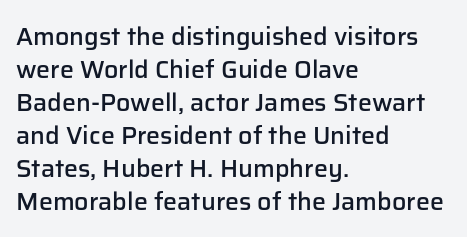
Q: Is the text bold? A: Semi-bold.
Q: Is the text italic (slanted)? A: No, it is upright.
Q: Is the text underlined? A: No.
Q: How is the paragraph aligned? A: Left-aligned.
Q: Is the spacing between letters normal or unusually wide? A: Normal.
Q: Is the spacing between lines tight, normal or loose? A: Normal.
